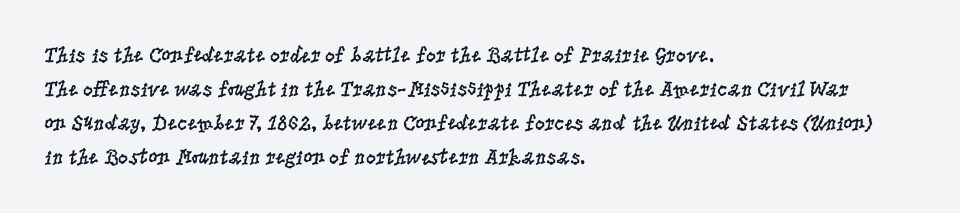
Q: Is the text bold? A: No.
Q: Is the text underlined? A: No.
Q: How is the paragraph aligned? A: Left-aligned.
Q: Is the spacing between letters normal or unusually wide? A: Normal.
Q: Is the spacing between lines tight, normal or loose? A: Normal.
